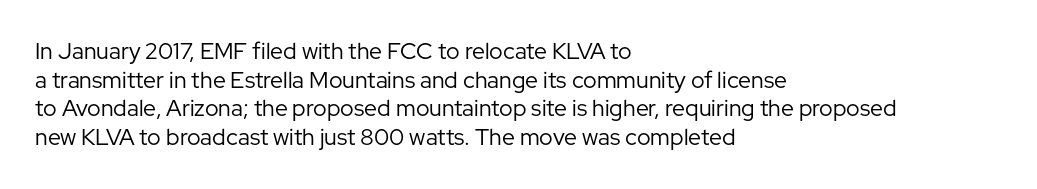
{"italic": "no", "bold": "no", "underline": "no", "align": "left", "line_spacing": "normal", "line_spacing_ratio": 1.25, "letter_spacing": "normal", "letter_spacing_em": 0.0, "glyph_px": 23}
